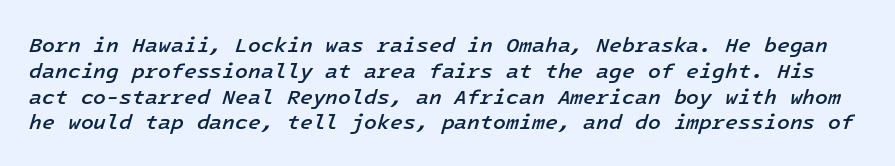
A typesetter would mark this as italic. Nobody touched the tracking dial on this one. I'd describe the lettering as semibold — firm but not a full bold. Decoration check: the copy has no underline.
